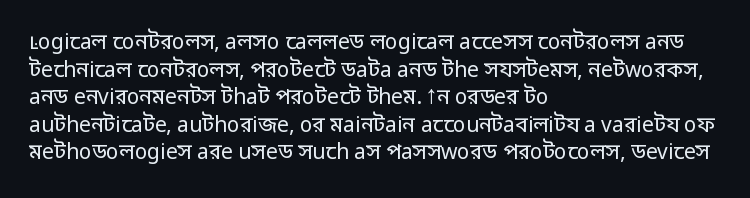
The image shows 21 px text type, upright; set left-aligned, normal line spacing (1.31x), normal letter spacing, not underlined.
